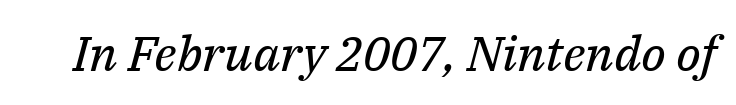
Q: Is the text bold? A: No.
Q: Is the text italic (slanted)? A: Yes, it leans right by about 14 degrees.
Q: Is the typeface a serif or a sans-serif typeface? A: Serif.
Q: Is the text underlined? A: No.
Q: Is the spacing between letters normal or unusually wide? A: Normal.
Q: Width (condensed, normal, or wide)? A: Normal.
Q: Stroke contrast? A: Medium.
Q: x-height? A: Medium.
Q: Monospaced? A: No.
